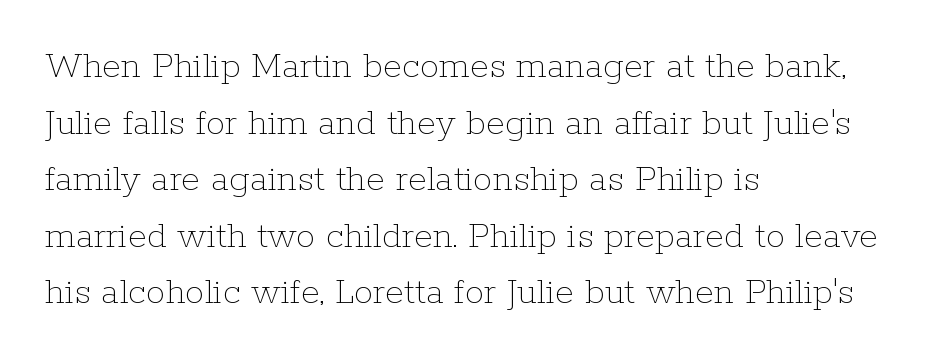
The image shows 39 px thin type, upright; set left-aligned, normal line spacing (1.45x), normal letter spacing, not underlined; low stroke contrast and a medium x-height.
